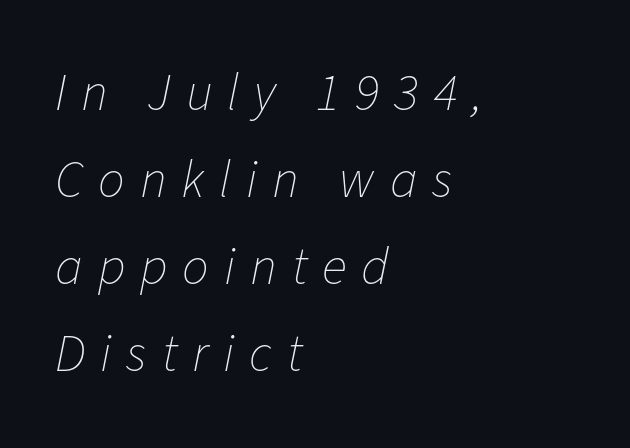
The space directly below the letters is spotless. Note the varied advance widths — an 'i' is clearly narrower than an 'm'. What's the leading like? Ordinary, nothing unusual. The passage shown has open, widely tracked lettering throughout. These lines are set flush left with a ragged right edge. The cut favours lightness, reaching ordinary text weight at its darkest.
